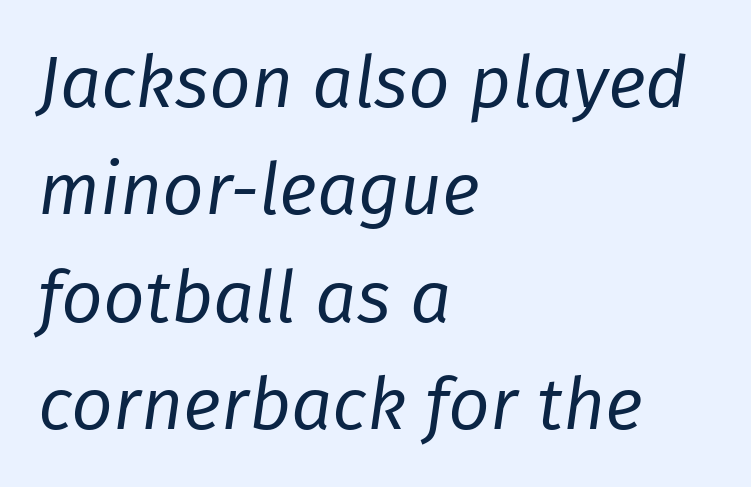
The image shows 73 px regular-weight type, italic (leaning right); set left-aligned, normal line spacing (1.47x), normal letter spacing, not underlined; low stroke contrast and a medium x-height.
